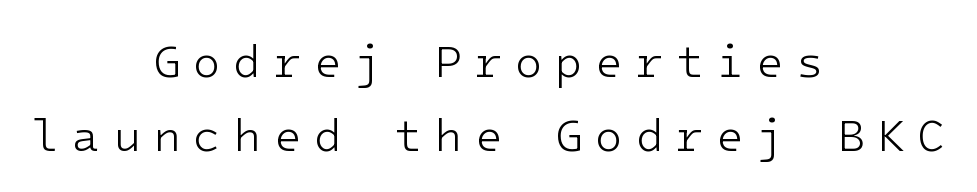
{"serif": "no", "italic": "no", "bold": "no", "weight": "light", "width": "normal", "stroke_contrast": "low", "x_height": "medium", "monospaced": "yes", "underline": "no", "align": "center", "line_spacing": "normal", "line_spacing_ratio": 1.64, "letter_spacing": "wide", "letter_spacing_em": 0.28, "glyph_px": 45}
